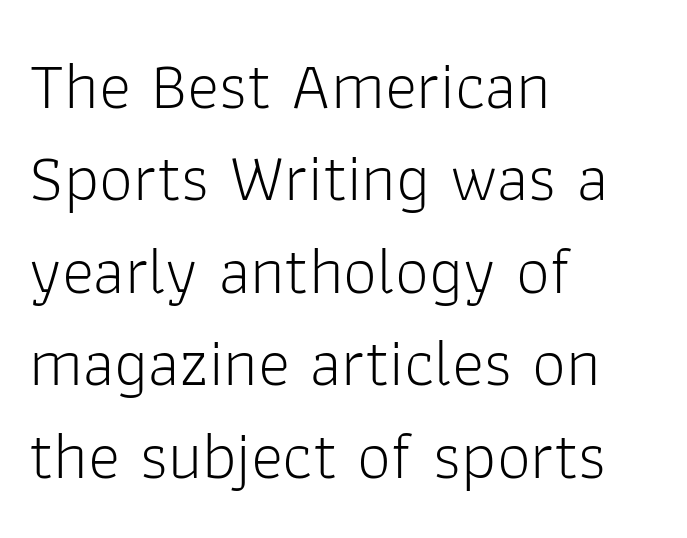
Q: Is the text bold? A: No.
Q: Is the text italic (slanted)? A: No, it is upright.
Q: Is the typeface a serif or a sans-serif typeface? A: Sans-serif.
Q: Is the text underlined? A: No.
Q: How is the paragraph aligned? A: Left-aligned.
Q: Is the spacing between letters normal or unusually wide? A: Normal.
Q: Is the spacing between lines tight, normal or loose? A: Normal.
Q: Width (condensed, normal, or wide)? A: Normal.
Q: Stroke contrast? A: Low.
Q: x-height? A: Medium.
Q: Monospaced? A: No.
